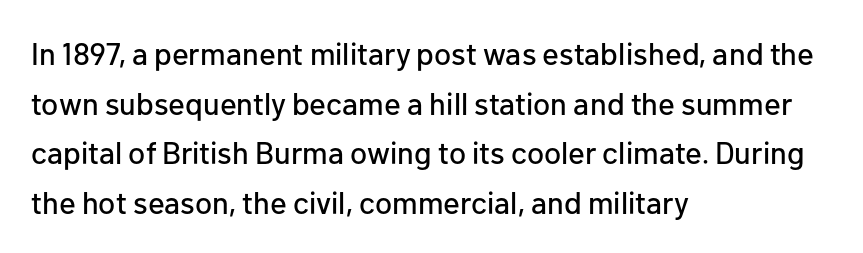
The image shows 31 px sans-serif type, upright; set left-aligned, normal line spacing (1.6x), normal letter spacing, not underlined; low stroke contrast and a medium x-height.
